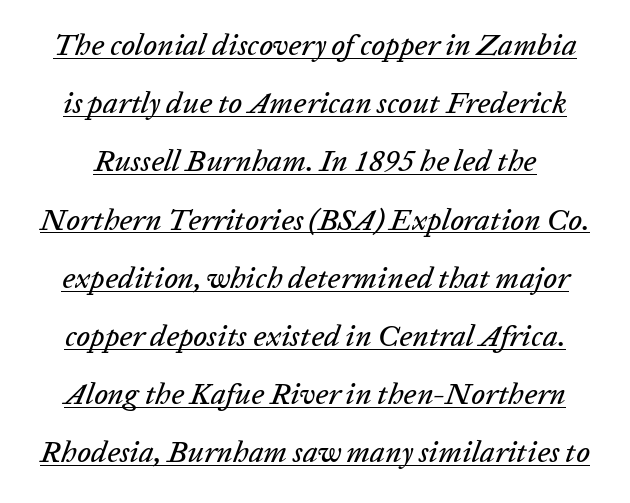
{"italic": "yes", "lean": "right", "slant_degrees": 20, "width": "normal", "stroke_contrast": "low", "x_height": "medium", "monospaced": "no", "underline": "yes", "line_spacing": "loose", "line_spacing_ratio": 1.94, "letter_spacing": "normal", "letter_spacing_em": 0.0, "glyph_px": 30}
